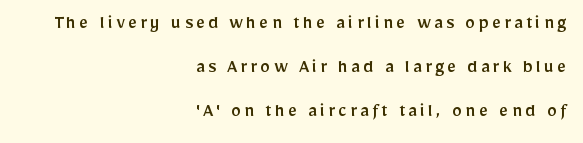
Characters remain perfectly vertical along every line. Loosely led — the rows are spread out. Bare-footed words on every line. Teacher's note: observe the even right margin — that is flush-right alignment.
